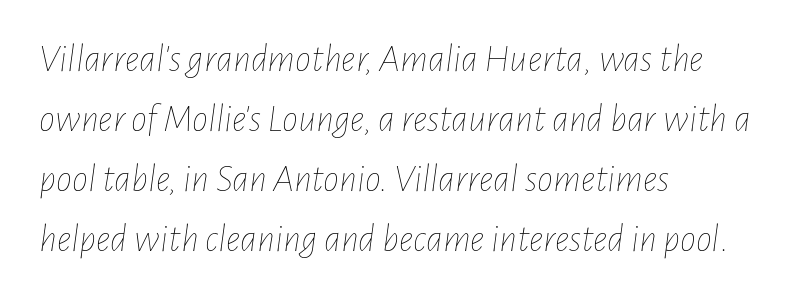
{"italic": "yes", "lean": "right", "slant_degrees": 7, "bold": "no", "weight": "thin", "width": "condensed", "stroke_contrast": "low", "x_height": "medium", "monospaced": "no", "underline": "no", "align": "left", "line_spacing": "normal", "line_spacing_ratio": 1.5, "letter_spacing": "normal", "letter_spacing_em": 0.0, "glyph_px": 40}
